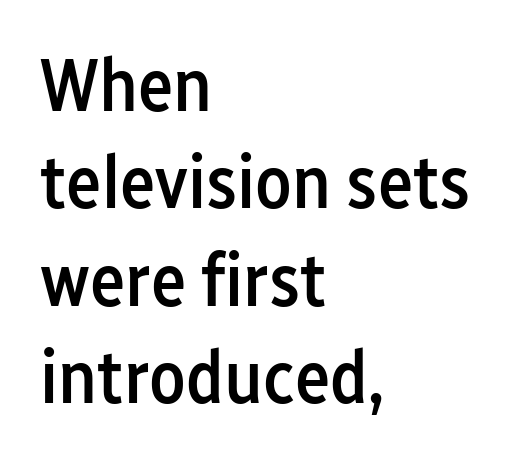
The image shows 75 px semibold, condensed sans-serif type, upright; set left-aligned, normal line spacing (1.3x), normal letter spacing, not underlined; low stroke contrast and a medium x-height.
